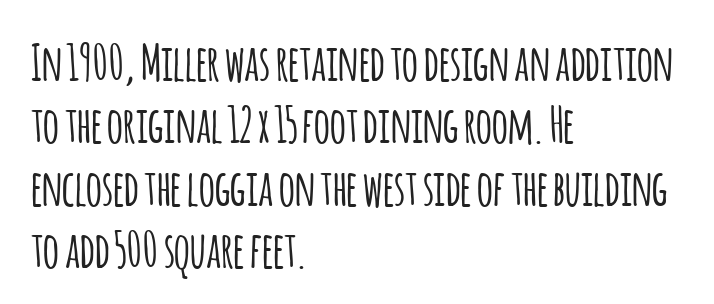
Unlike a traditional serif, this face leaves its strokes unadorned. Nobody drew a line under any word here. Italic? Not at all — the glyphs are vertical. The leading is moderate, giving the passage an even texture.
